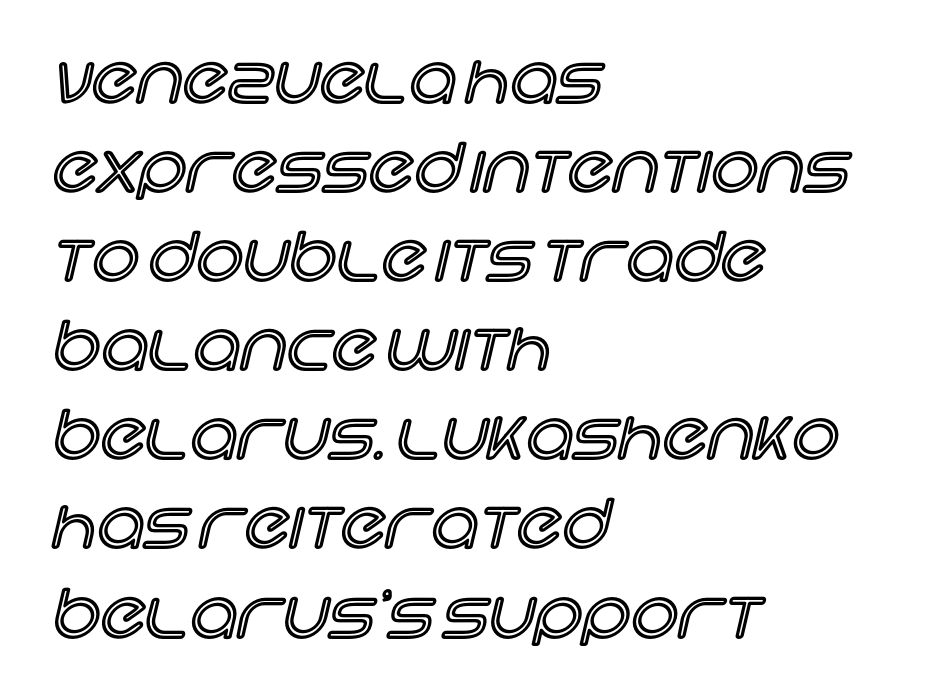
There is no visible air inserted between adjacent glyphs. Successive baselines arrive at the customary interval. Is this a fixed-width face? No — the glyphs have proportional, varying widths. The zone under the glyphs is completely vacant.
